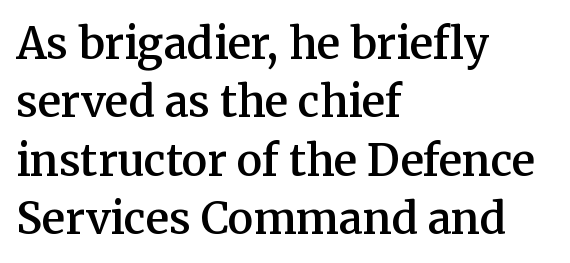
The rendering uses a semibold face; strokes are thickened but not to full bold. A typesetter would label this face a serif. The paragraph shown leans on its left margin. Between one letter and the next there's only the usual sliver of space.
